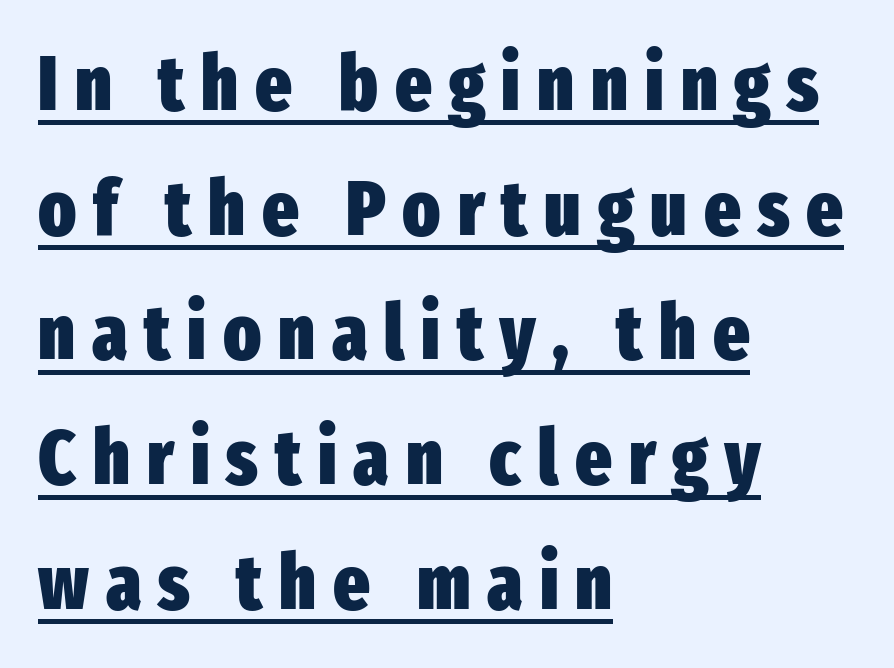
The image shows 77 px heavy, condensed sans-serif type, upright; set left-aligned, normal line spacing (1.62x), unusually wide letter spacing (+0.22 em), underlined; low stroke contrast and a medium x-height.
